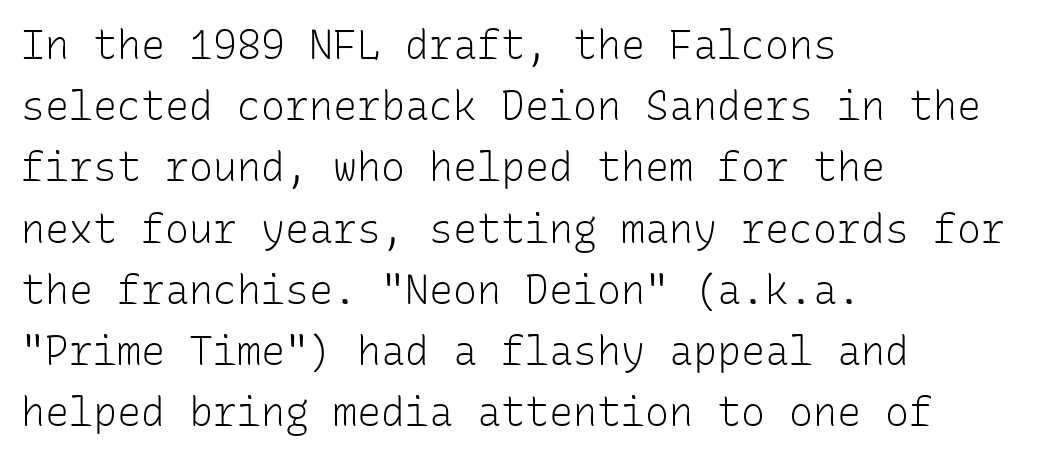
{"serif": "no", "italic": "no", "bold": "no", "weight": "light", "width": "normal", "stroke_contrast": "low", "x_height": "medium", "monospaced": "yes", "underline": "no", "align": "left", "line_spacing": "normal", "line_spacing_ratio": 1.53, "letter_spacing": "normal", "letter_spacing_em": 0.0, "glyph_px": 40}
